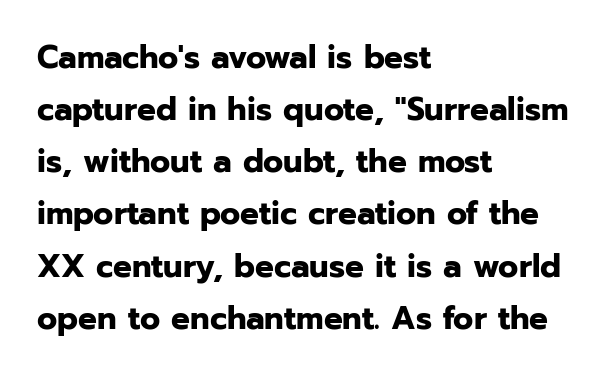
Q: Is the text bold? A: Yes.
Q: Is the text italic (slanted)? A: No, it is upright.
Q: Is the typeface a serif or a sans-serif typeface? A: Sans-serif.
Q: Is the text underlined? A: No.
Q: How is the paragraph aligned? A: Left-aligned.
Q: Is the spacing between letters normal or unusually wide? A: Normal.
Q: Is the spacing between lines tight, normal or loose? A: Normal.
Q: Width (condensed, normal, or wide)? A: Normal.
Q: Stroke contrast? A: Low.
Q: x-height? A: Medium.
Q: Monospaced? A: No.
